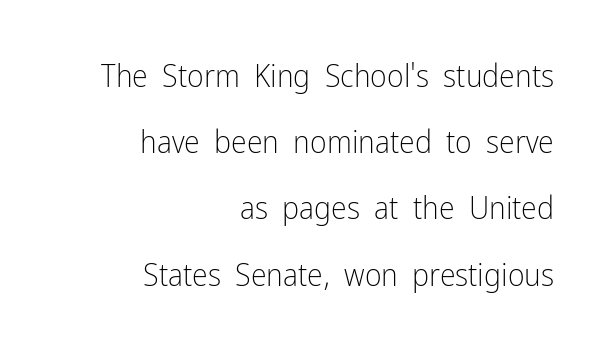
The image shows 32 px light, condensed sans-serif type, upright; set right-aligned, loose line spacing (2.07x), normal letter spacing, not underlined; low stroke contrast and a medium x-height.
